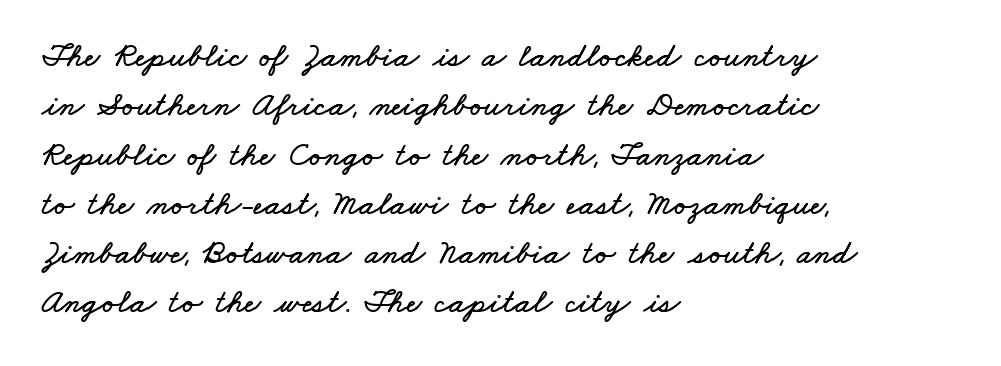
Just letters on the line, the space beneath them empty. Tracking value appears to be zero — textbook default spacing. The lines in this sample share a left origin and differ only in where they stop. A typesetter would call this proportional, since set widths differ per character. The lines sit at an ordinary, default distance from one another.
